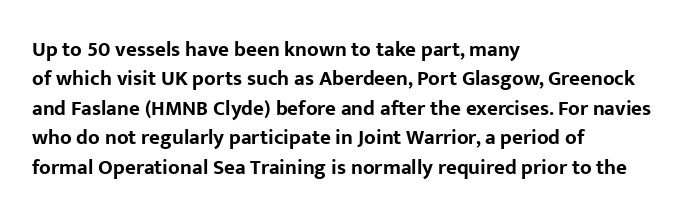
Posture: upright roman. Underlining? Definitely not there. Each line starts at the same left margin while the right side varies. Stroke thickness is high; the sample reads as a true bold. The block of text has a typical density, with ordinary space between rows.
